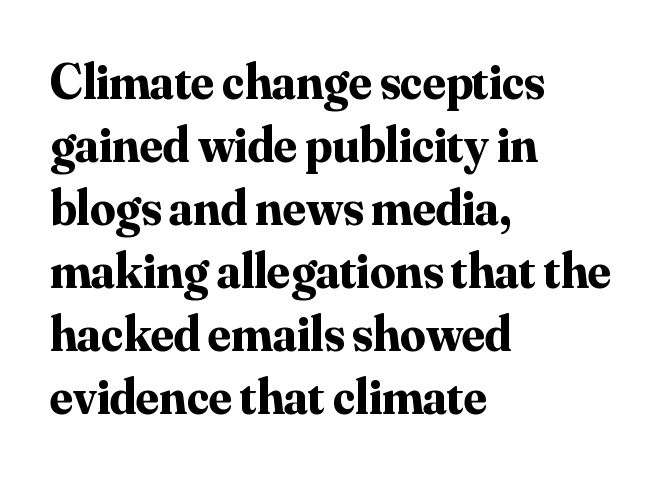
Q: Is the text bold? A: Yes.
Q: Is the text italic (slanted)? A: No, it is upright.
Q: Is the typeface a serif or a sans-serif typeface? A: Serif.
Q: Is the text underlined? A: No.
Q: How is the paragraph aligned? A: Left-aligned.
Q: Is the spacing between letters normal or unusually wide? A: Normal.
Q: Is the spacing between lines tight, normal or loose? A: Normal.
Q: Width (condensed, normal, or wide)? A: Normal.
Q: Stroke contrast? A: Medium.
Q: x-height? A: Small.
Q: Monospaced? A: No.
